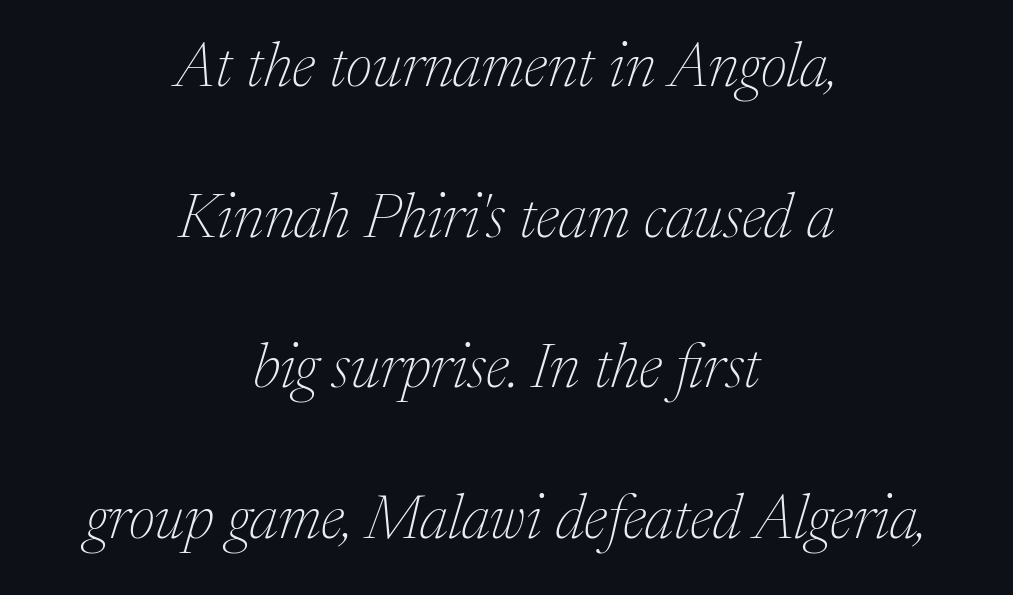
Nothing unusual about the tracking: characters are spaced as the font intends. Varying glyph widths throughout — classic text-font behaviour. The whole block is typeset with a tilt. If you measured baseline to baseline, you'd find a long distance.
